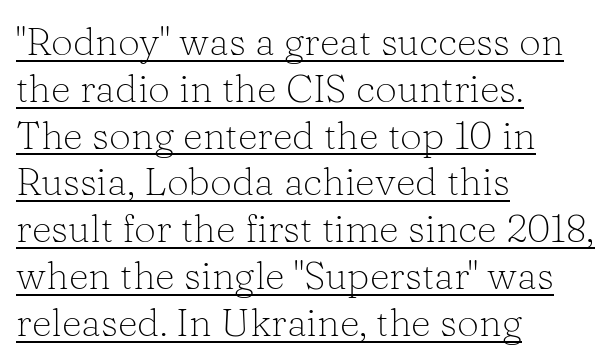
The image shows 39 px light serif type, upright; set left-aligned, line spacing 1.2x, normal letter spacing, underlined; low stroke contrast and a medium x-height.
